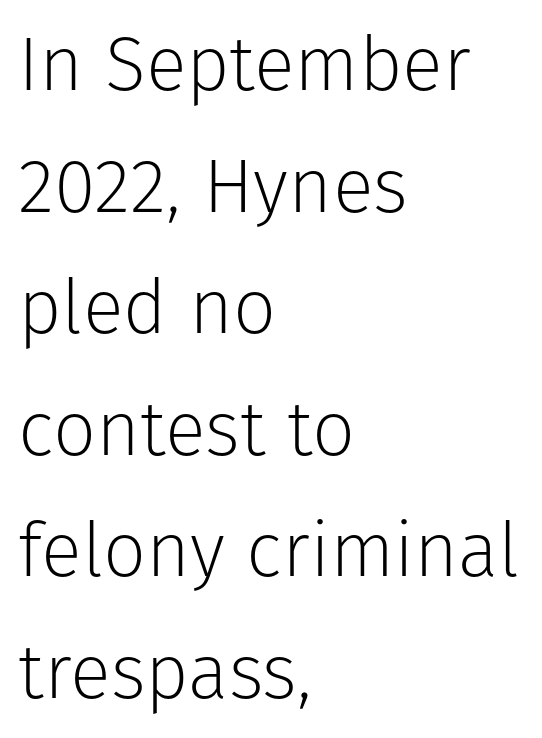
Q: Is the text bold? A: No.
Q: Is the text italic (slanted)? A: No, it is upright.
Q: Is the typeface a serif or a sans-serif typeface? A: Sans-serif.
Q: Is the text underlined? A: No.
Q: How is the paragraph aligned? A: Left-aligned.
Q: Is the spacing between letters normal or unusually wide? A: Normal.
Q: Is the spacing between lines tight, normal or loose? A: Normal.
Q: Width (condensed, normal, or wide)? A: Normal.
Q: Stroke contrast? A: Low.
Q: x-height? A: Medium.
Q: Monospaced? A: No.
